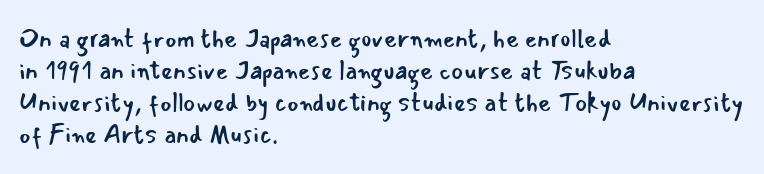
{"italic": "no", "bold": "no", "underline": "no", "align": "left", "line_spacing": "normal", "line_spacing_ratio": 1.28, "letter_spacing": "normal", "letter_spacing_em": 0.0, "glyph_px": 25}
